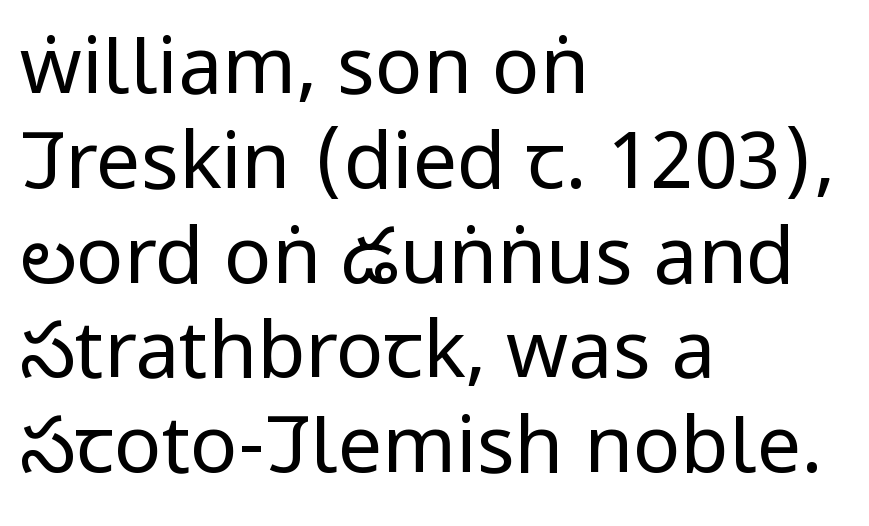
{"serif": "no", "italic": "no", "bold": "no", "weight": "regular", "width": "condensed", "stroke_contrast": "low", "x_height": "large", "monospaced": "no", "underline": "no", "align": "left", "line_spacing_ratio": 1.2, "letter_spacing": "normal", "letter_spacing_em": 0.0, "glyph_px": 79}
